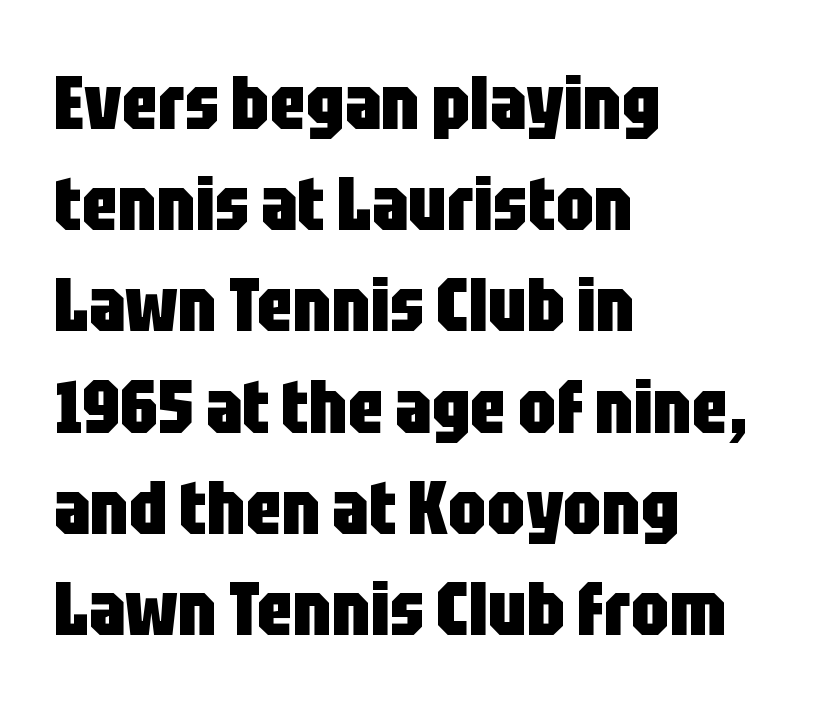
Q: Is the text bold? A: Yes.
Q: Is the text italic (slanted)? A: No, it is upright.
Q: Is the typeface a serif or a sans-serif typeface? A: Sans-serif.
Q: Is the text underlined? A: No.
Q: How is the paragraph aligned? A: Left-aligned.
Q: Is the spacing between letters normal or unusually wide? A: Normal.
Q: Is the spacing between lines tight, normal or loose? A: Normal.
Q: Width (condensed, normal, or wide)? A: Condensed.
Q: Stroke contrast? A: Low.
Q: x-height? A: Large.
Q: Monospaced? A: No.
